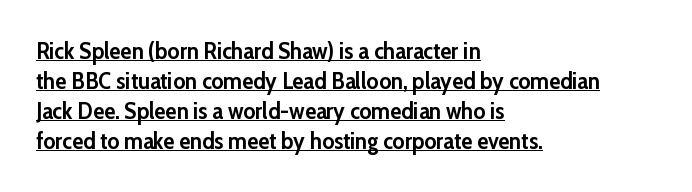
The face used here appears with an underline applied. Is the letter spacing exaggerated? No — it looks like the ordinary default. On the weight axis this lands at bold, roughly 700. One glance says typical: line gaps are just what's usual.
